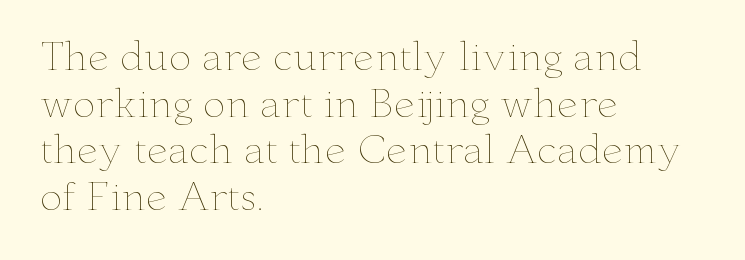
Quick note: not italic, upright. You could not count columns in this text — the font is proportionally spaced. A bare baseline throughout the passage. Alignment: flush left. Tracking here is standard; glyphs follow each other at the usual distance. Counters stay open thanks to moderate or lighter strokes.
